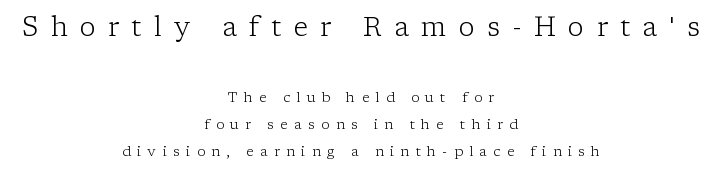
The image shows 27 px text type, upright; set centered, loose line spacing (1.96x), unusually wide letter spacing (+0.45 em), not underlined; the first (top) block is 1.93x larger.
